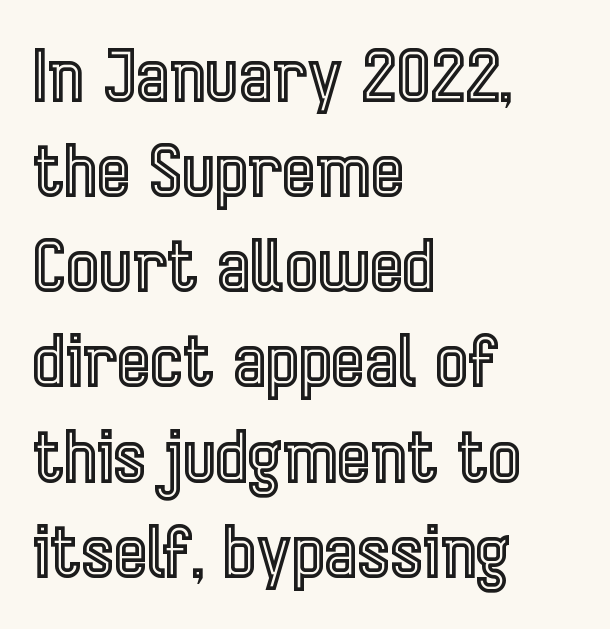
The image shows 71 px condensed type, upright; set left-aligned, normal line spacing (1.34x), normal letter spacing, not underlined; a medium x-height.
